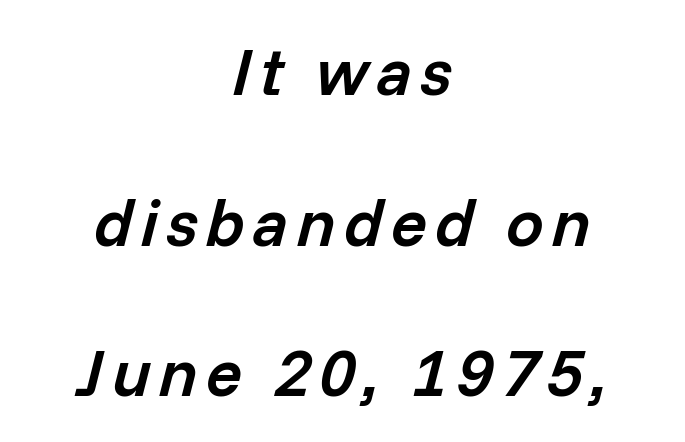
Q: Is the text bold? A: Semi-bold.
Q: Is the text italic (slanted)? A: Yes, it leans right by about 14 degrees.
Q: Is the text underlined? A: No.
Q: How is the paragraph aligned? A: Centered.
Q: Is the spacing between lines tight, normal or loose? A: Loose.
Q: Width (condensed, normal, or wide)? A: Normal.
Q: Stroke contrast? A: Low.
Q: x-height? A: Medium.
Q: Monospaced? A: No.
